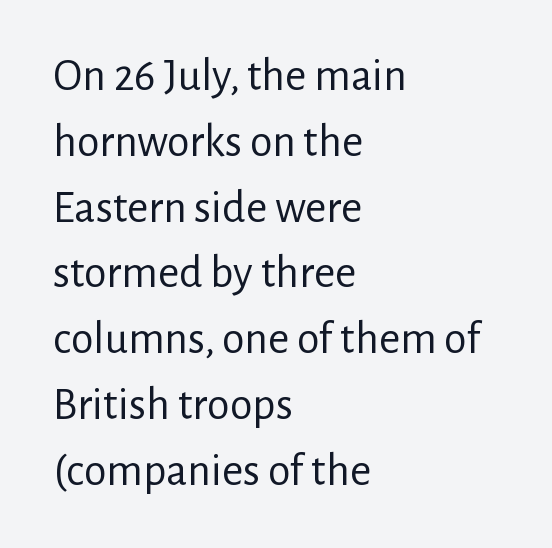
Q: Is the text bold? A: No.
Q: Is the text italic (slanted)? A: No, it is upright.
Q: Is the typeface a serif or a sans-serif typeface? A: Sans-serif.
Q: Is the text underlined? A: No.
Q: How is the paragraph aligned? A: Left-aligned.
Q: Is the spacing between letters normal or unusually wide? A: Normal.
Q: Is the spacing between lines tight, normal or loose? A: Normal.
Q: Width (condensed, normal, or wide)? A: Normal.
Q: Stroke contrast? A: Low.
Q: x-height? A: Medium.
Q: Monospaced? A: No.
